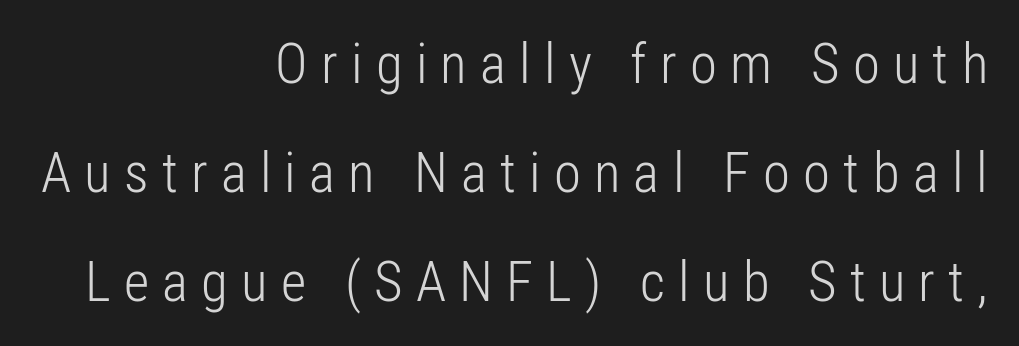
Each letter keeps its own natural width here, so spacing adapts to shape. The text block is weighted toward the right margin, trailing off unevenly leftward. Tracking here is generous; glyphs stand well apart from one another. The weight would be labelled regular, book, light, or lighter still. This rendering features lettering with no underline.
